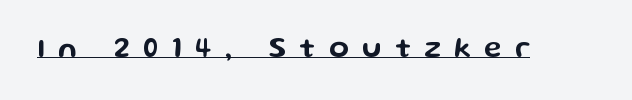
Q: Is the text italic (slanted)? A: No, it is upright.
Q: Is the typeface a serif or a sans-serif typeface? A: Sans-serif.
Q: Is the text underlined? A: Yes.
Q: Is the spacing between letters normal or unusually wide? A: Unusually wide.
Q: Width (condensed, normal, or wide)? A: Wide.
Q: Stroke contrast? A: Low.
Q: x-height? A: Medium.
Q: Monospaced? A: No.
